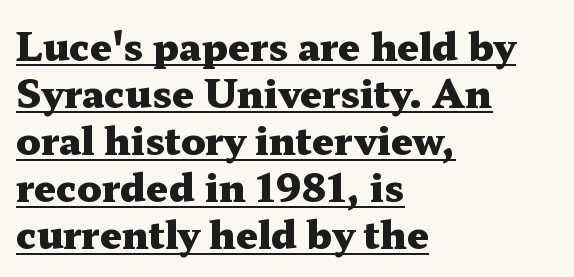
The image shows 38 px heavy, wide serif type, upright; set left-aligned, line spacing 1.24x, normal letter spacing, underlined; medium stroke contrast and a medium x-height.
